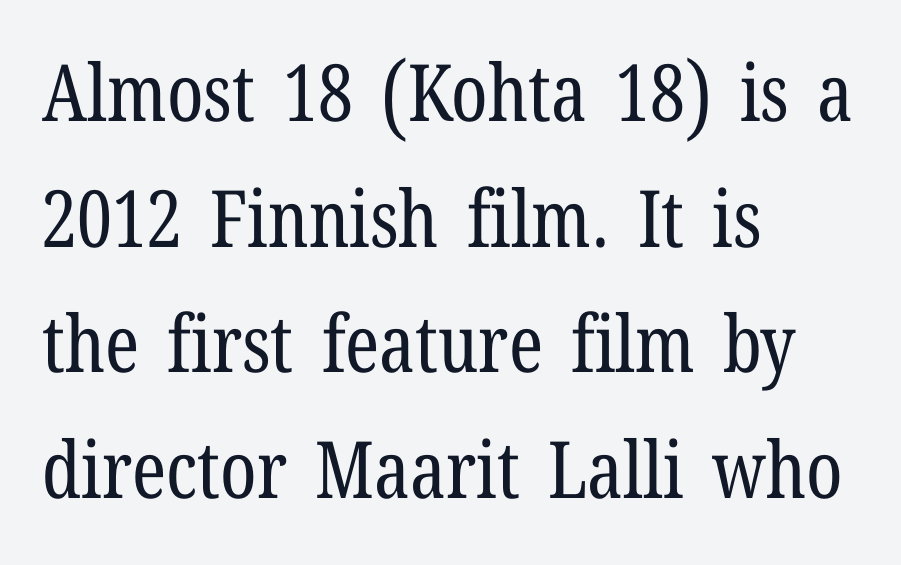
Clear beneath every line of the passage. The face used here is proportionally spaced, like ordinary book or web type. The designer went with a serif here, giving each stem small feet. Italic: no, the glyphs are upright roman. Rows of type keep a routine distance in the vertical direction. This reads as an unemphasized weight, regular at the heaviest.
